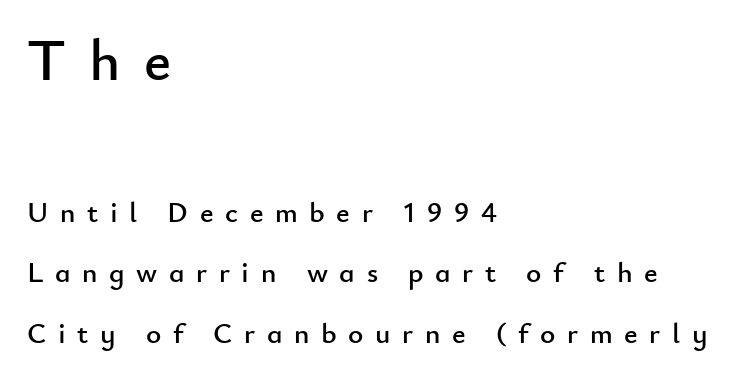
Q: Is the text italic (slanted)? A: No, it is upright.
Q: Is the typeface a serif or a sans-serif typeface? A: Sans-serif.
Q: Is the text underlined? A: No.
Q: How is the paragraph aligned? A: Left-aligned.
Q: Is the spacing between letters normal or unusually wide? A: Unusually wide.
Q: Is the spacing between lines tight, normal or loose? A: Loose.
Q: Which block of text is set in a larger size, the first (top) or the second (bottom)? A: The first (top) one.
Q: Width (condensed, normal, or wide)? A: Normal.
Q: Stroke contrast? A: Low.
Q: x-height? A: Small.
Q: Monospaced? A: No.
